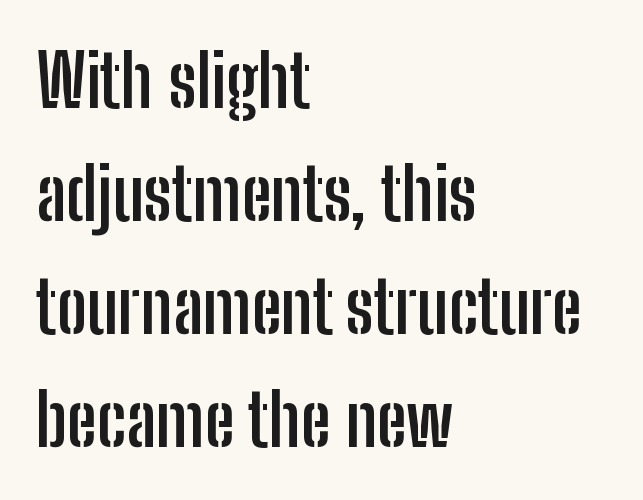
{"serif": "no", "italic": "no", "bold": "yes", "weight": "semibold", "width": "condensed", "stroke_contrast": "low", "x_height": "medium", "monospaced": "no", "underline": "no", "align": "left", "line_spacing": "normal", "line_spacing_ratio": 1.55, "letter_spacing": "normal", "letter_spacing_em": 0.0, "glyph_px": 73}
